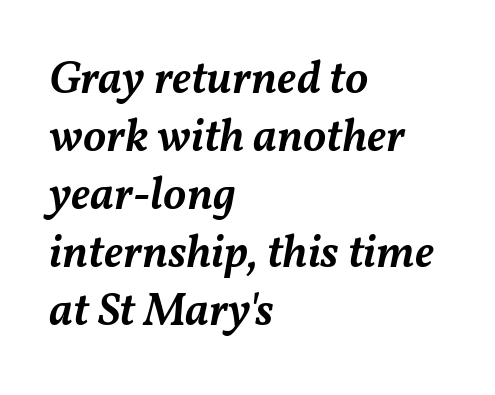
Q: Is the text bold? A: Semi-bold.
Q: Is the text italic (slanted)? A: Yes, it leans right by about 11 degrees.
Q: Is the text underlined? A: No.
Q: How is the paragraph aligned? A: Left-aligned.
Q: Is the spacing between letters normal or unusually wide? A: Normal.
Q: Is the spacing between lines tight, normal or loose? A: Normal.
Q: Width (condensed, normal, or wide)? A: Normal.
Q: Stroke contrast? A: Medium.
Q: x-height? A: Medium.
Q: Monospaced? A: No.
